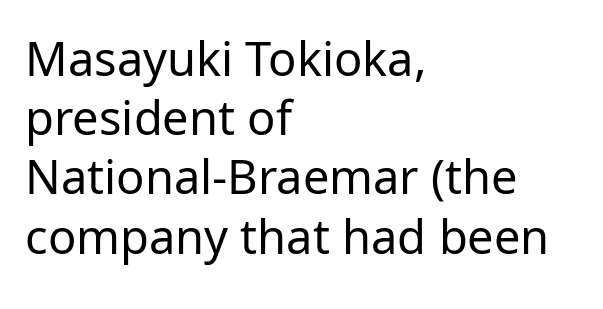
Q: Is the text bold? A: No.
Q: Is the text italic (slanted)? A: No, it is upright.
Q: Is the typeface a serif or a sans-serif typeface? A: Sans-serif.
Q: Is the text underlined? A: No.
Q: How is the paragraph aligned? A: Left-aligned.
Q: Is the spacing between letters normal or unusually wide? A: Normal.
Q: Is the spacing between lines tight, normal or loose? A: Normal.
Q: Width (condensed, normal, or wide)? A: Normal.
Q: Stroke contrast? A: Low.
Q: x-height? A: Medium.
Q: Monospaced? A: No.
